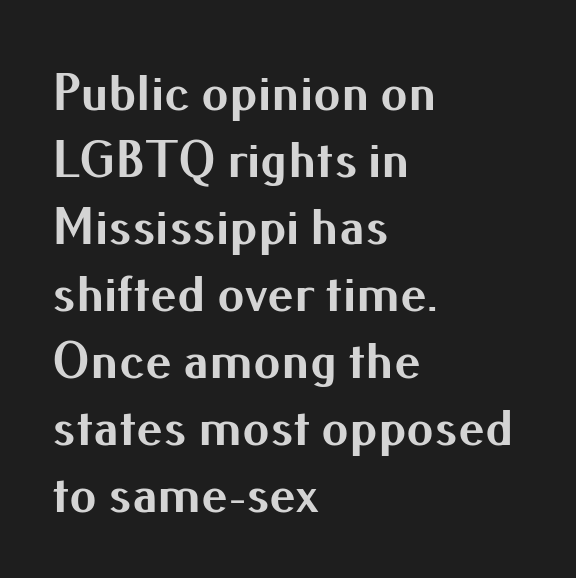
Q: Is the text bold? A: Yes.
Q: Is the text italic (slanted)? A: No, it is upright.
Q: Is the typeface a serif or a sans-serif typeface? A: Sans-serif.
Q: Is the text underlined? A: No.
Q: How is the paragraph aligned? A: Left-aligned.
Q: Is the spacing between letters normal or unusually wide? A: Normal.
Q: Width (condensed, normal, or wide)? A: Normal.
Q: Stroke contrast? A: Medium.
Q: x-height? A: Small.
Q: Monospaced? A: No.
